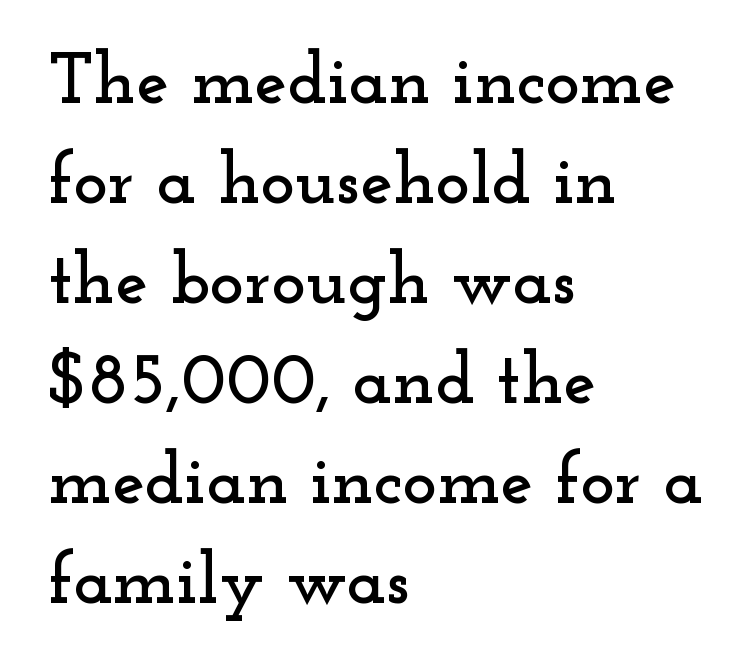
{"serif": "yes", "italic": "no", "width": "wide", "stroke_contrast": "low", "x_height": "small", "monospaced": "no", "underline": "no", "align": "left", "line_spacing": "normal", "line_spacing_ratio": 1.37, "letter_spacing": "normal", "letter_spacing_em": 0.0, "glyph_px": 73}
